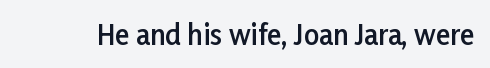
Q: Is the text bold? A: Semi-bold.
Q: Is the text italic (slanted)? A: No, it is upright.
Q: Is the text underlined? A: No.
Q: Is the spacing between letters normal or unusually wide? A: Normal.
